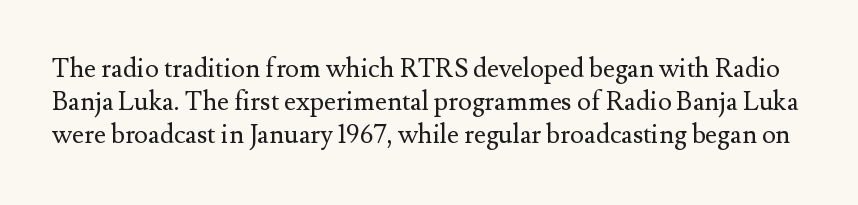
{"italic": "no", "bold": "no", "underline": "no", "line_spacing": "normal", "line_spacing_ratio": 1.27, "letter_spacing": "normal", "letter_spacing_em": 0.0, "glyph_px": 26}
